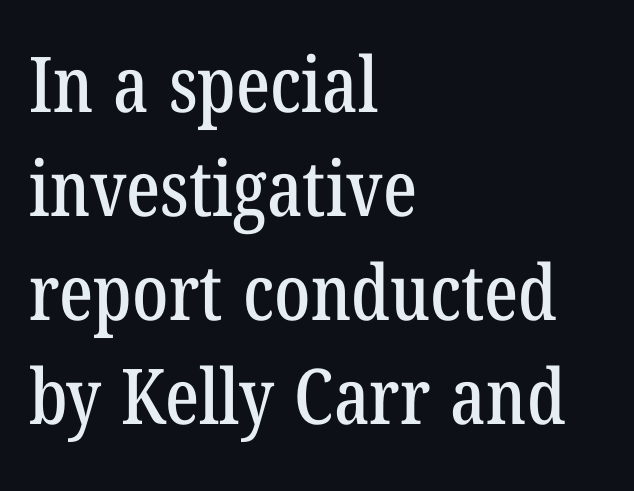
Just letters on the line, the space beneath them empty. The type is set solid horizontally, with unmodified tracking. I'd call this a serif setting — the letters wear small feet. Note the varied advance widths — an 'i' is clearly narrower than an 'm'. The paragraph shown leans on its left margin.
